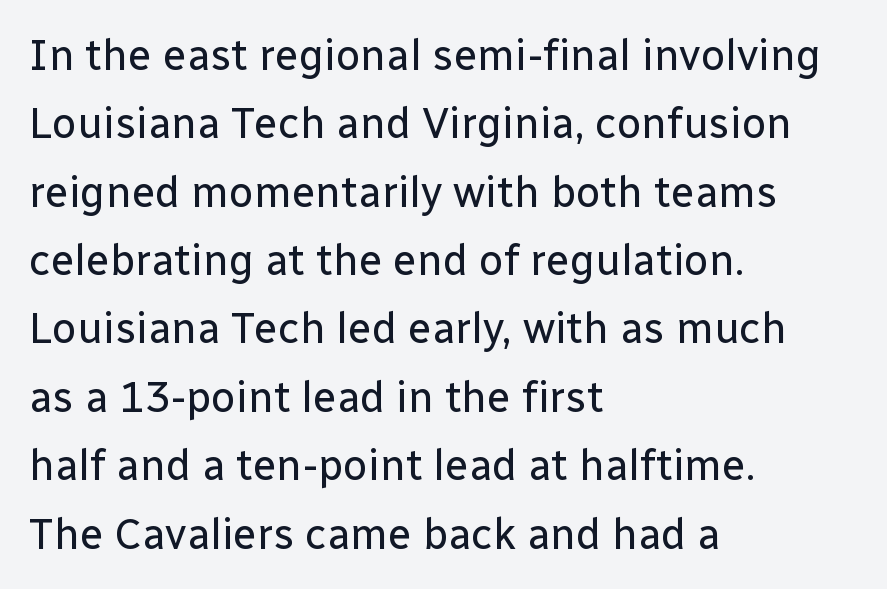
This rendering features lettering with no underline. In terms of leading, this rendering sits right in the middle. Tall strokes in this sample are plumb rather than angled. Is the block centered? No — it sits flush against the left margin.
